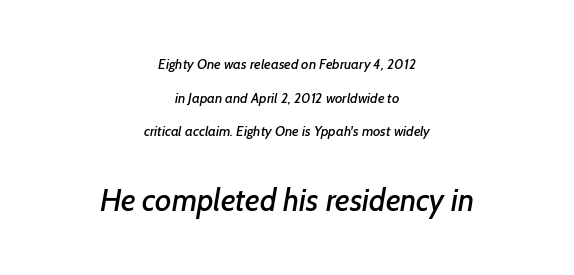
The image shows 31 px sans-serif type; set centered, loose line spacing (2.41x), normal letter spacing, not underlined; the second (bottom) block is 2.21x larger; low stroke contrast and a medium x-height.
